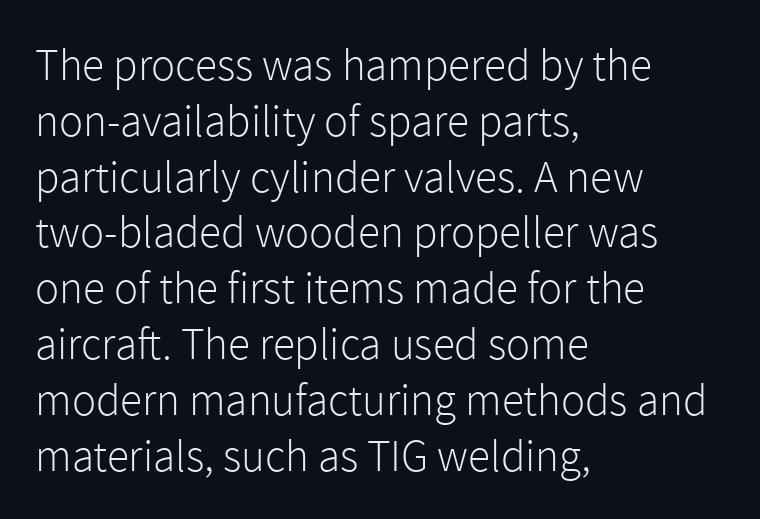
{"serif": "no", "italic": "no", "bold": "no", "weight": "light", "width": "normal", "x_height": "medium", "monospaced": "no", "underline": "no", "align": "left", "line_spacing_ratio": 1.24, "letter_spacing": "normal", "letter_spacing_em": 0.0, "glyph_px": 45}
